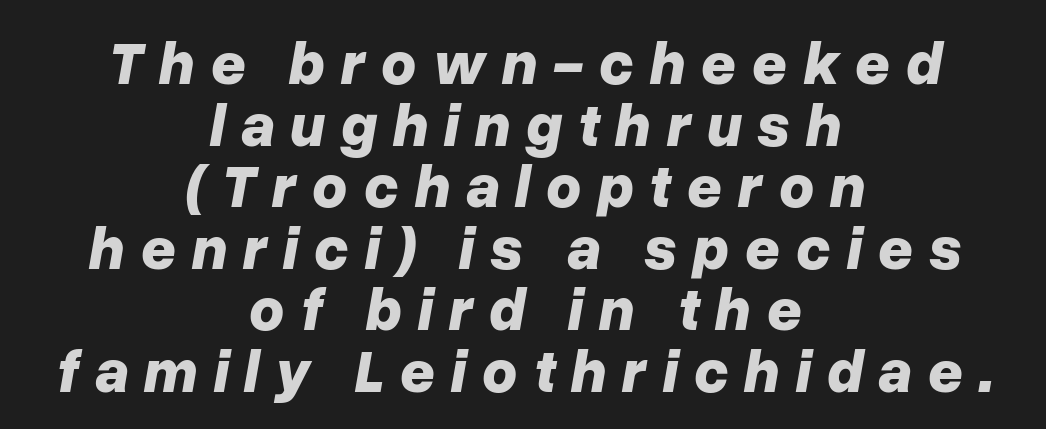
The image shows 61 px bold type, italic (leaning right); set centered, tight line spacing (1.01x), unusually wide letter spacing (+0.25 em), not underlined; low stroke contrast and a medium x-height.
